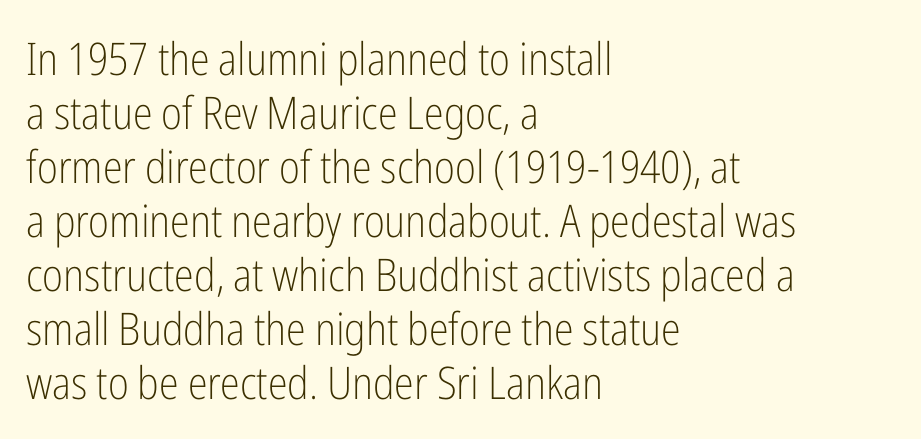
Q: Is the text bold? A: No.
Q: Is the text italic (slanted)? A: No, it is upright.
Q: Is the typeface a serif or a sans-serif typeface? A: Sans-serif.
Q: Is the text underlined? A: No.
Q: How is the paragraph aligned? A: Left-aligned.
Q: Is the spacing between letters normal or unusually wide? A: Normal.
Q: Width (condensed, normal, or wide)? A: Condensed.
Q: Stroke contrast? A: Low.
Q: x-height? A: Medium.
Q: Monospaced? A: No.
